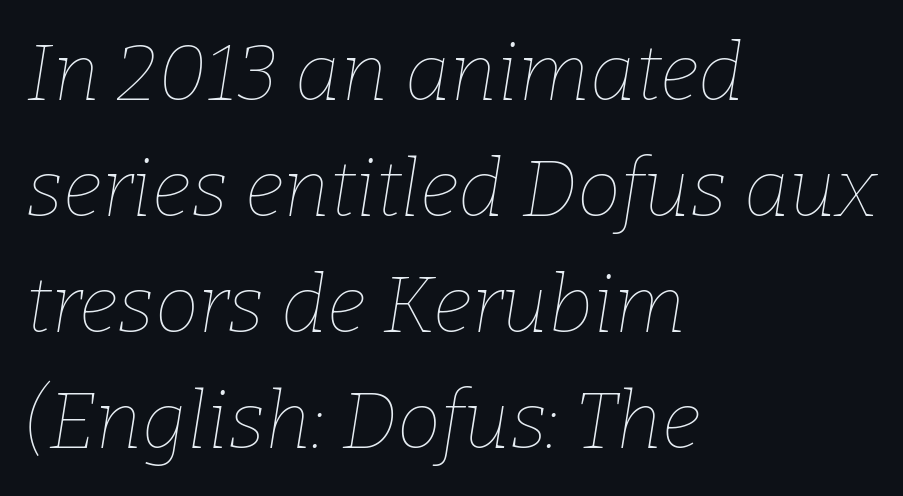
Weight class: somewhere from thin through regular. Each letter keeps its own natural width here, so spacing adapts to shape. Check under the words: just untouched page. In terms of leading, this rendering sits right in the middle. The axis of the letterforms is tilted away from vertical.
